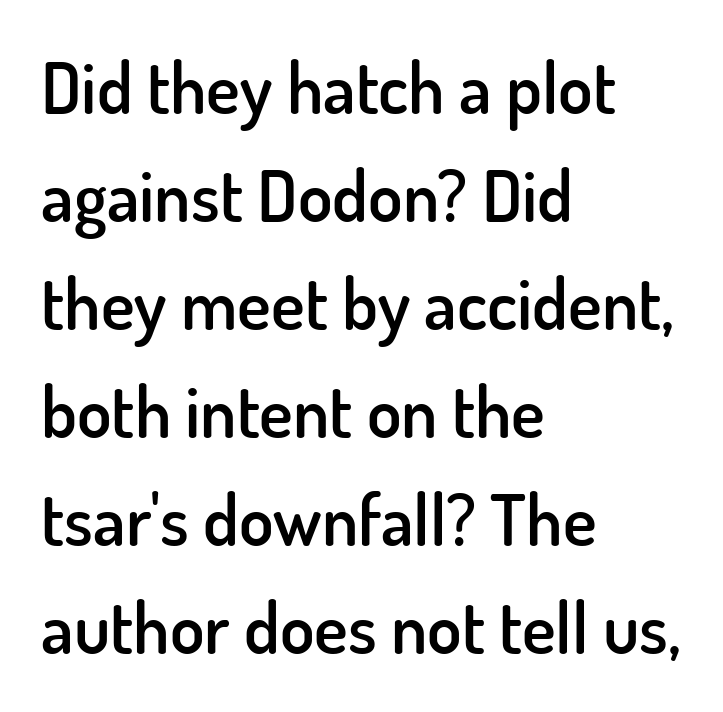
{"serif": "no", "italic": "no", "bold": "semi", "weight": "semibold", "width": "normal", "stroke_contrast": "low", "x_height": "small", "monospaced": "no", "underline": "no", "align": "left", "line_spacing": "normal", "line_spacing_ratio": 1.52, "letter_spacing": "normal", "letter_spacing_em": 0.0, "glyph_px": 71}
